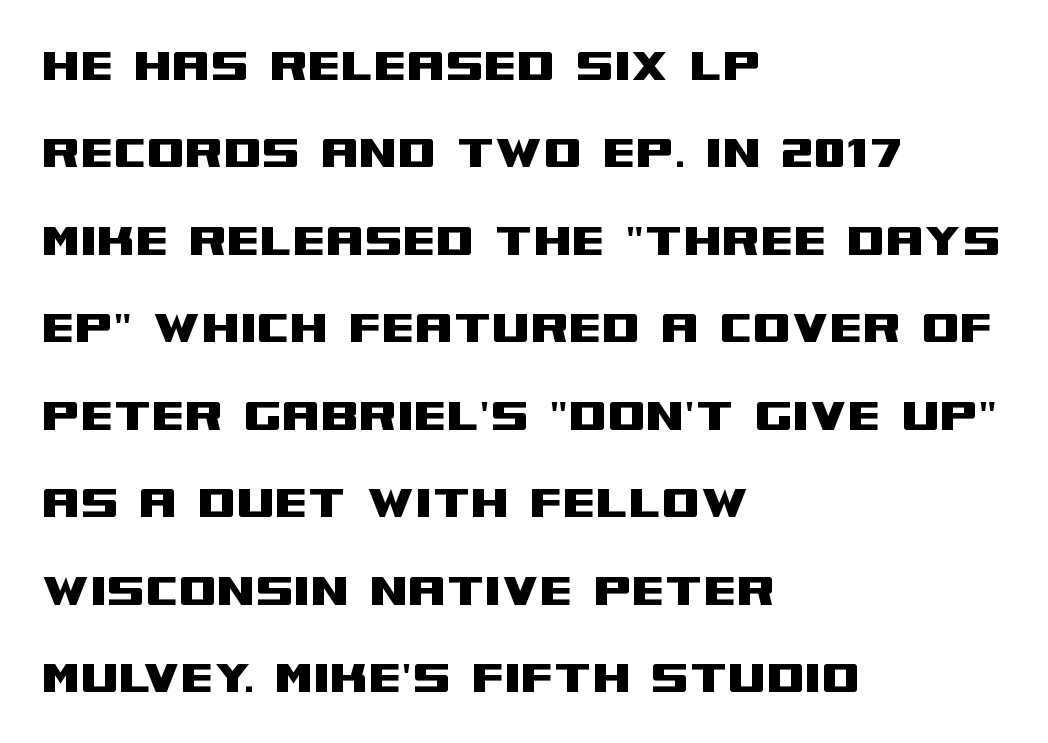
{"serif": "no", "italic": "no", "width": "wide", "stroke_contrast": "medium", "x_height": "large", "monospaced": "no", "underline": "no", "align": "left", "line_spacing": "normal", "line_spacing_ratio": 1.59, "letter_spacing": "normal", "letter_spacing_em": 0.0, "glyph_px": 55}
